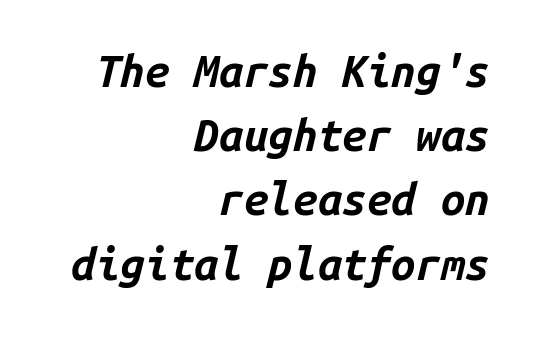
The image shows 44 px bold type, italic (leaning right), monospaced; set right-aligned, normal line spacing (1.46x), normal letter spacing, not underlined; low stroke contrast and a medium x-height.
